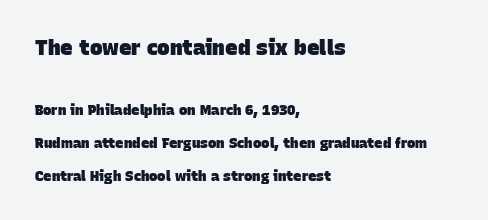
Is the block centered? No — it sits flush against the left margin. The passage shown is not underscored anywhere. Line spacing here is loose. What weight is shown? A full bold with thick strokes. Size hierarchy here favors the leading block over the trailing one. Glyph-to-glyph distance matches everyday printed text.
